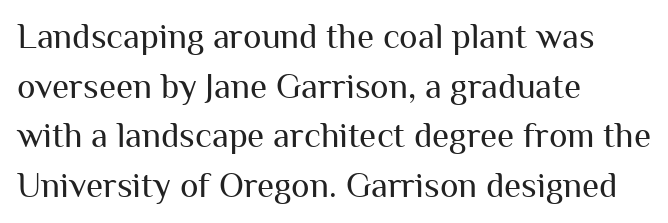
Students, note that the glyphs here touch the page at normal intervals. The passage is arranged the way most books set body copy — flush left. Has an underline been added? It has not. The rendering uses a moderate line-height, typical for paragraphs.
